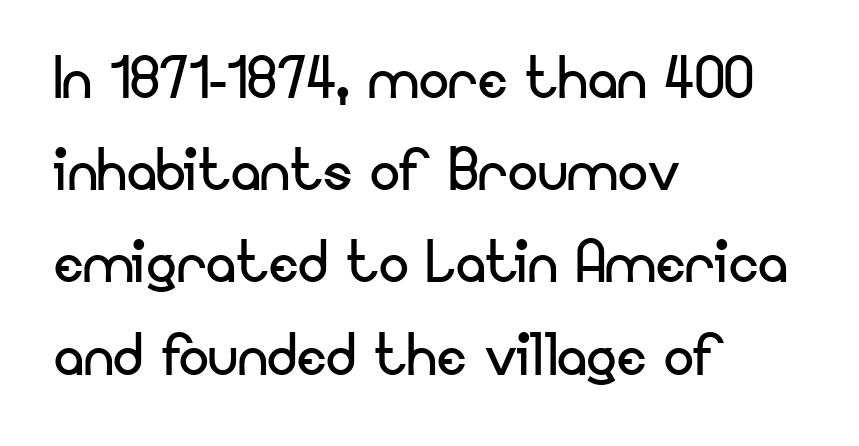
{"serif": "no", "italic": "no", "bold": "no", "weight": "regular", "width": "normal", "stroke_contrast": "low", "x_height": "small", "monospaced": "no", "underline": "no", "align": "left", "line_spacing_ratio": 1.23, "letter_spacing": "normal", "letter_spacing_em": 0.0, "glyph_px": 75}
